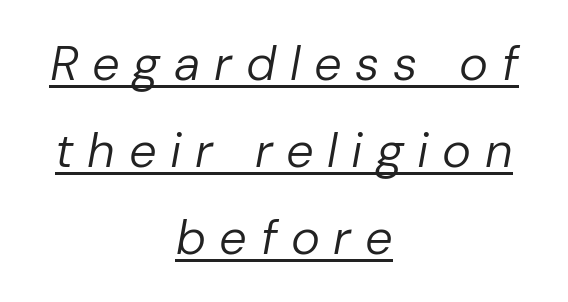
{"italic": "yes", "lean": "right", "slant_degrees": 10, "bold": "no", "weight": "regular", "width": "normal", "stroke_contrast": "low", "x_height": "medium", "monospaced": "no", "underline": "yes", "align": "center", "line_spacing_ratio": 1.78, "letter_spacing": "wide", "letter_spacing_em": 0.28, "glyph_px": 49}
